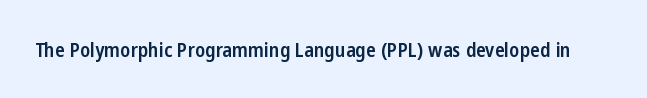
I'd describe the lettering as semibold — firm but not a full bold. The string is rendered with underlining switched off. If you drew a line through each stem, it would be perfectly vertical. Observe the ordinary spacing: letters are neighbours, not strangers.
